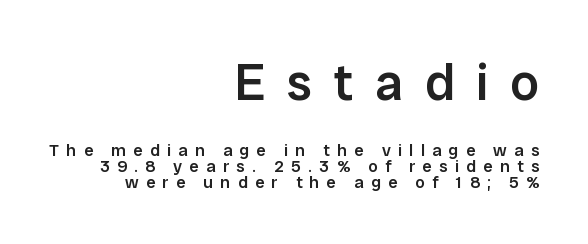
Italic? Not at all — the glyphs are vertical. These words are printed semibold, heavier than regular yet not bold. Size hierarchy here favors the leading block over the trailing one. The text block is weighted toward the right margin, trailing off unevenly leftward. The strip under each line holds only bare page.
